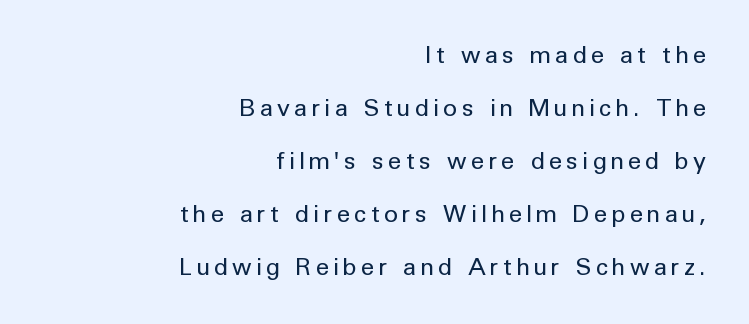
{"italic": "no", "bold": "no", "underline": "no", "align": "right", "line_spacing": "loose", "line_spacing_ratio": 2.21, "glyph_px": 24}
